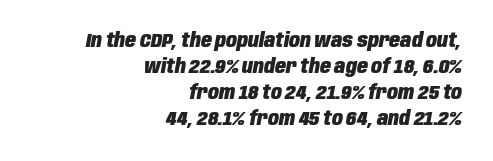
The image shows 20 px bold type, italic (leaning right); set right-aligned, normal line spacing (1.3x), normal letter spacing, not underlined.
